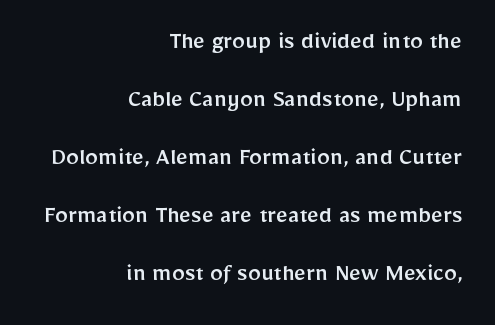
Q: Is the text italic (slanted)? A: No, it is upright.
Q: Is the text underlined? A: No.
Q: How is the paragraph aligned? A: Right-aligned.
Q: Is the spacing between letters normal or unusually wide? A: Normal.
Q: Is the spacing between lines tight, normal or loose? A: Loose.
